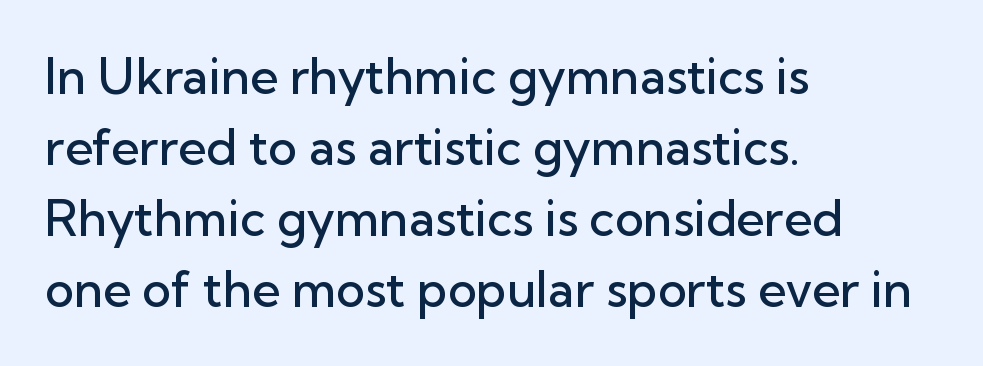
The image shows 49 px semibold sans-serif type, upright; set left-aligned, normal line spacing (1.45x), normal letter spacing, not underlined; low stroke contrast and a medium x-height.
